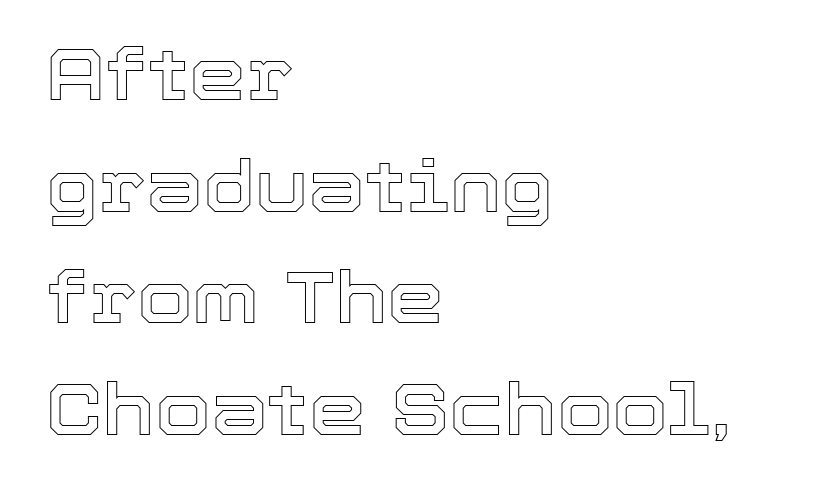
Q: Is the text italic (slanted)? A: No, it is upright.
Q: Is the text underlined? A: No.
Q: How is the paragraph aligned? A: Left-aligned.
Q: Is the spacing between letters normal or unusually wide? A: Normal.
Q: Is the spacing between lines tight, normal or loose? A: Normal.
Q: Width (condensed, normal, or wide)? A: Normal.
Q: x-height? A: Medium.
Q: Monospaced? A: No.
